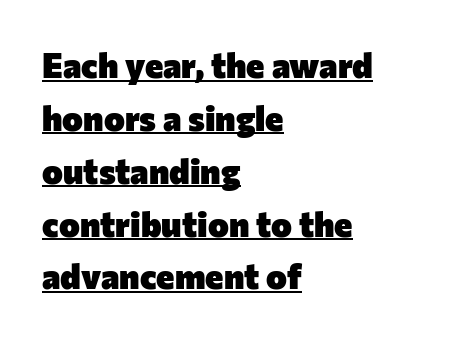
Is there an underline? Yes — a line sits under the letters. Vertical strokes here are truly vertical. Whoever set this chose a conventional vertical rhythm. Each glyph is drawn with heavy, bold strokes. The lines in this sample share a left origin and differ only in where they stop.
